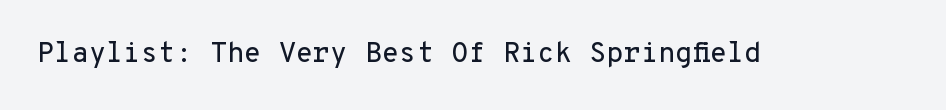
The type family on display is of the sans-serif kind. Compared with typical body copy, the letter spacing here is the same. Each letter, wide or thin by design, is forced into the same width here. Notice how the stems are strictly vertical — no italics here. The gap between lines stays unmarked.
